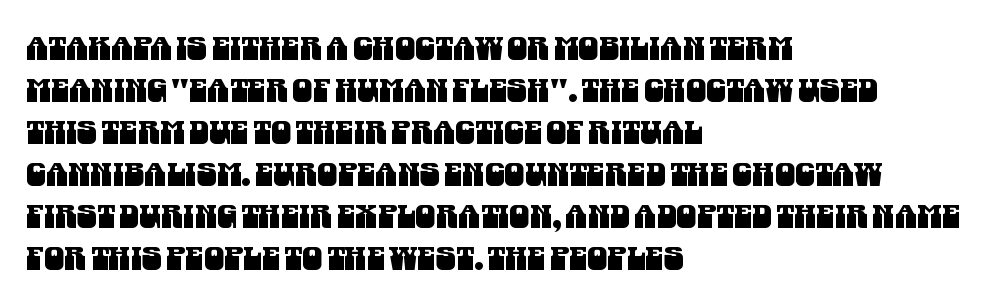
{"serif": "no", "width": "condensed", "stroke_contrast": "medium", "x_height": "large", "monospaced": "no", "underline": "no", "align": "left", "line_spacing": "normal", "line_spacing_ratio": 1.31, "letter_spacing": "normal", "letter_spacing_em": 0.0, "glyph_px": 32}
